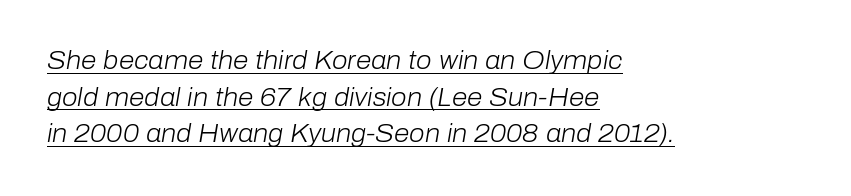
Somebody hit Ctrl+U on this one — the words are underlined. Horizontally, the lines are justified to the leading edge only. The face used here is rendered with its standard letterfit. Each stroke keeps to a modest, everyday thickness or less. Horizontal bands of white between lines are of average thickness.
